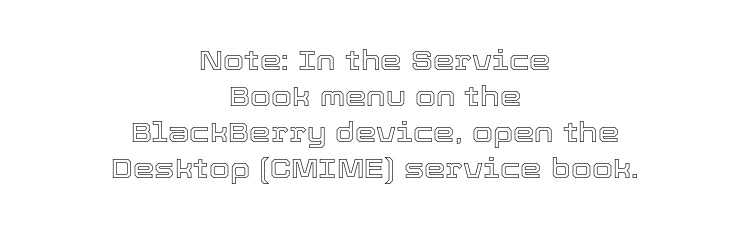
The image shows 27 px text type, upright; set centered, normal line spacing (1.33x), normal letter spacing, not underlined.
